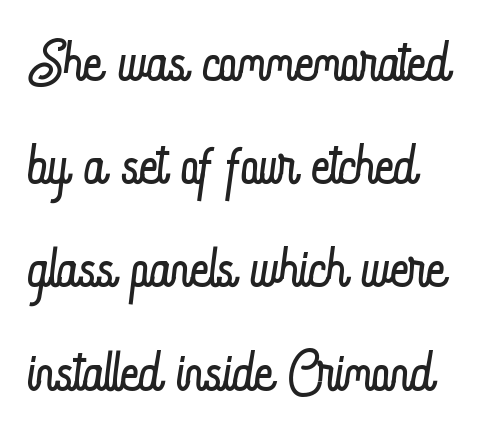
The image shows 80 px light, condensed type; set normal line spacing (1.29x), normal letter spacing, not underlined; low stroke contrast and a small x-height.
